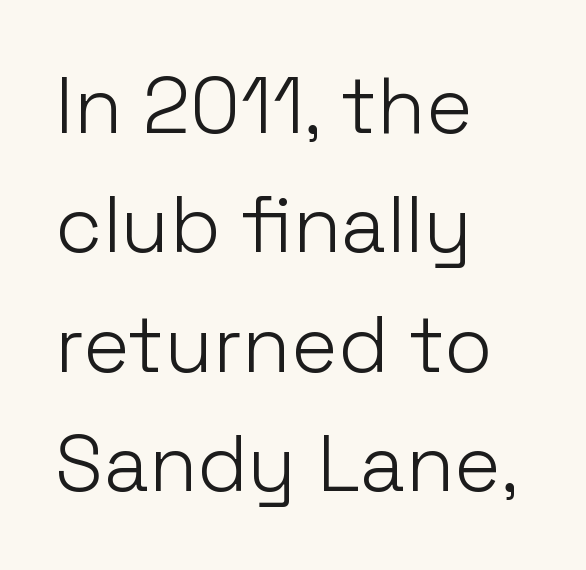
Q: Is the text bold? A: No.
Q: Is the text italic (slanted)? A: No, it is upright.
Q: Is the typeface a serif or a sans-serif typeface? A: Sans-serif.
Q: Is the text underlined? A: No.
Q: How is the paragraph aligned? A: Left-aligned.
Q: Is the spacing between letters normal or unusually wide? A: Normal.
Q: Is the spacing between lines tight, normal or loose? A: Normal.
Q: Width (condensed, normal, or wide)? A: Normal.
Q: Stroke contrast? A: Low.
Q: x-height? A: Medium.
Q: Monospaced? A: No.
